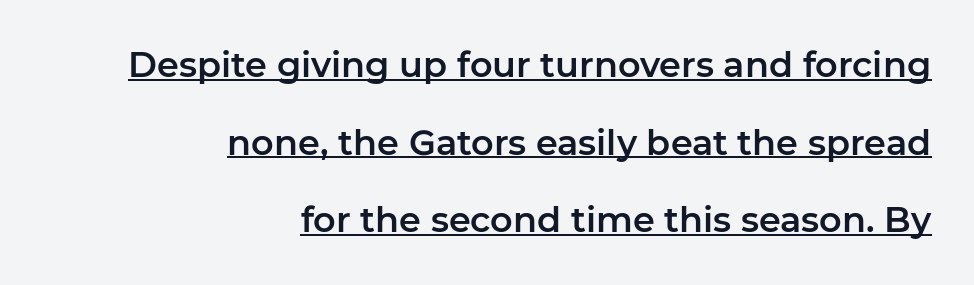
Q: Is the text italic (slanted)? A: No, it is upright.
Q: Is the typeface a serif or a sans-serif typeface? A: Sans-serif.
Q: Is the text underlined? A: Yes.
Q: How is the paragraph aligned? A: Right-aligned.
Q: Is the spacing between letters normal or unusually wide? A: Normal.
Q: Is the spacing between lines tight, normal or loose? A: Loose.
Q: Width (condensed, normal, or wide)? A: Normal.
Q: Stroke contrast? A: Low.
Q: x-height? A: Medium.
Q: Monospaced? A: No.
